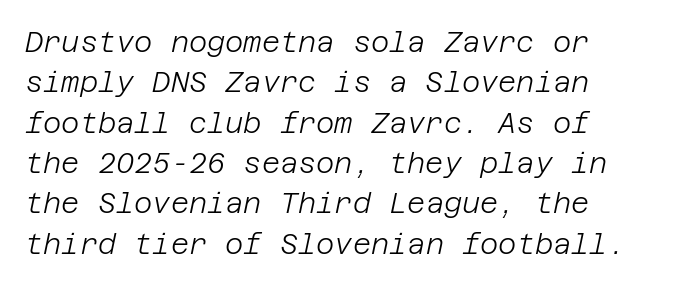
The image shows 28 px light type, italic (leaning right); set left-aligned, normal line spacing (1.44x), normal letter spacing, not underlined; low stroke contrast and a large x-height.
